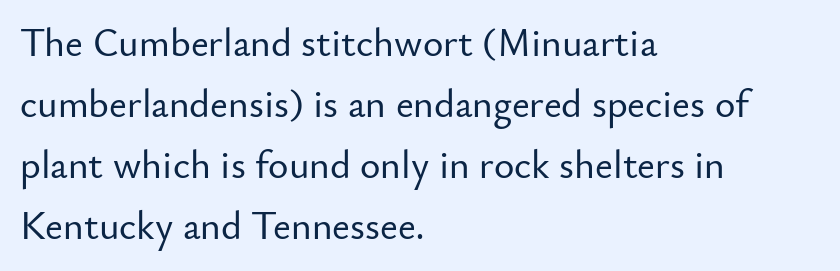
{"serif": "no", "italic": "no", "width": "normal", "stroke_contrast": "low", "x_height": "small", "monospaced": "no", "underline": "no", "align": "left", "line_spacing": "normal", "line_spacing_ratio": 1.56, "letter_spacing": "normal", "letter_spacing_em": 0.0, "glyph_px": 39}
